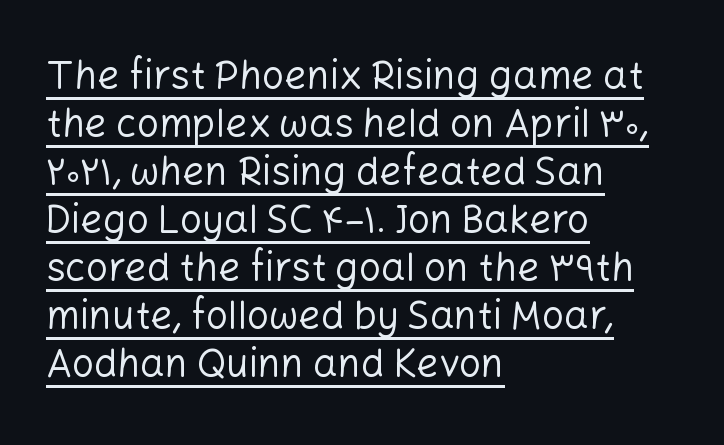
{"serif": "no", "italic": "no", "bold": "no", "weight": "regular", "width": "normal", "stroke_contrast": "low", "x_height": "medium", "monospaced": "no", "underline": "yes", "align": "left", "line_spacing_ratio": 1.23, "letter_spacing": "normal", "letter_spacing_em": 0.0, "glyph_px": 39}
